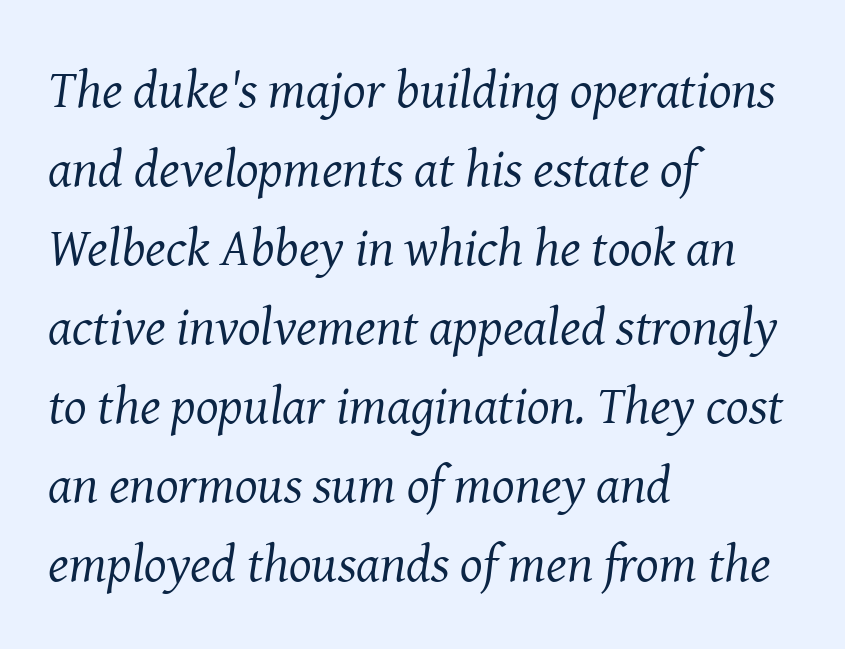
The image shows 53 px regular-weight serif type, italic (leaning right); set left-aligned, normal line spacing (1.49x), normal letter spacing, not underlined; medium stroke contrast and a medium x-height.
